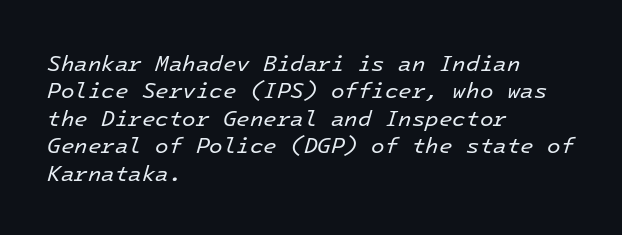
These lines are set flush left with a ragged right edge. Observe the ordinary spacing: letters are neighbours, not strangers. Rows of type keep a routine distance in the vertical direction. Type without underlining. It's the slanting kind of type.
